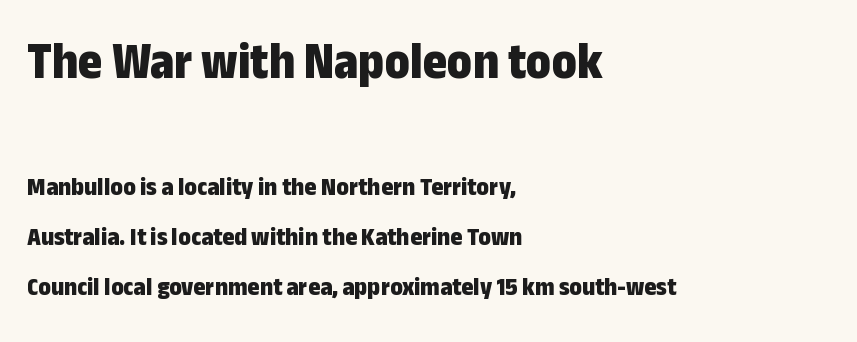
Between one letter and the next there's only the usual sliver of space. The passage shown begins with its larger block and ends with its smaller one. Loosely led — the rows are spread out. If you drew a ruler down the left edge, every line would touch it.
